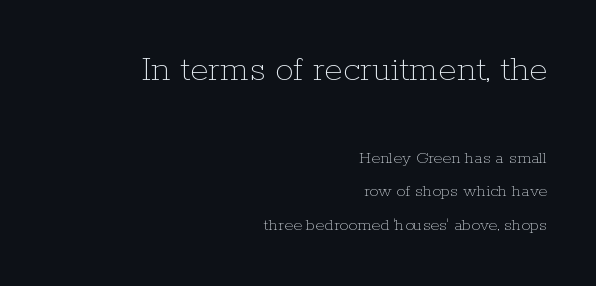
Counters stay open thanks to moderate or lighter strokes. These lines keep a tight, regular rhythm from letter to letter. Descenders hang freely into open space. Does the copy run flush right? Yes — the right margin is perfectly even. Here the first block reads like a headline and the second like body copy. The lettering stays uniformly vertical, giving the passage a roman look.
